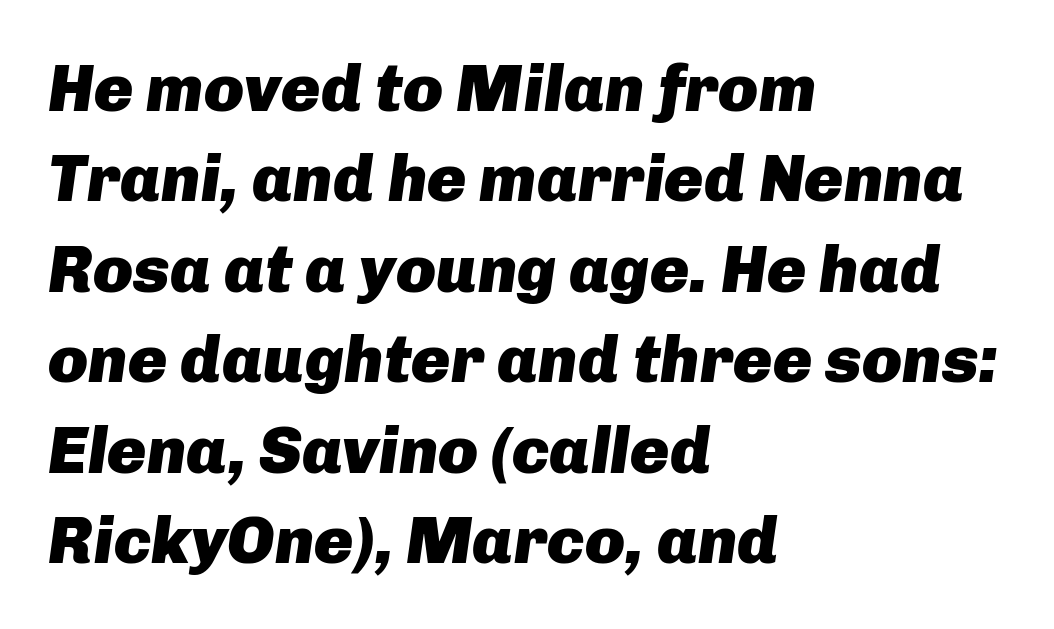
Q: Is the text bold? A: Yes.
Q: Is the text italic (slanted)? A: Yes, it leans right by about 8 degrees.
Q: Is the text underlined? A: No.
Q: How is the paragraph aligned? A: Left-aligned.
Q: Is the spacing between letters normal or unusually wide? A: Normal.
Q: Is the spacing between lines tight, normal or loose? A: Normal.
Q: Width (condensed, normal, or wide)? A: Normal.
Q: Stroke contrast? A: Low.
Q: x-height? A: Medium.
Q: Monospaced? A: No.
